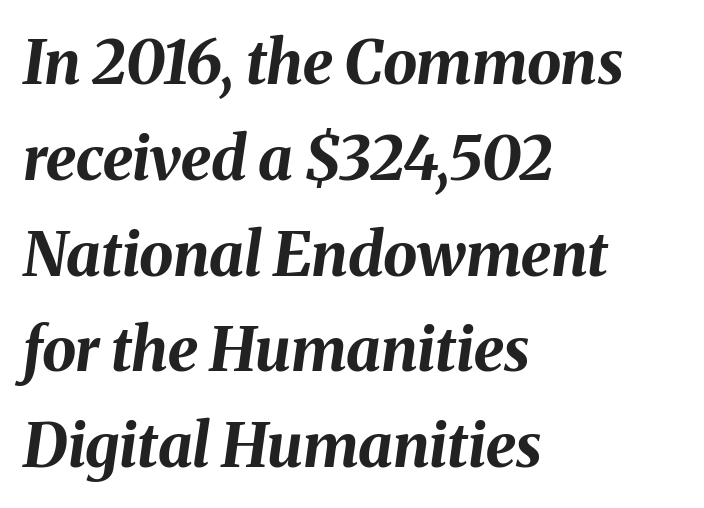
The image shows 61 px bold type, italic (leaning right); set left-aligned, normal line spacing (1.57x), normal letter spacing, not underlined; medium stroke contrast and a medium x-height.
